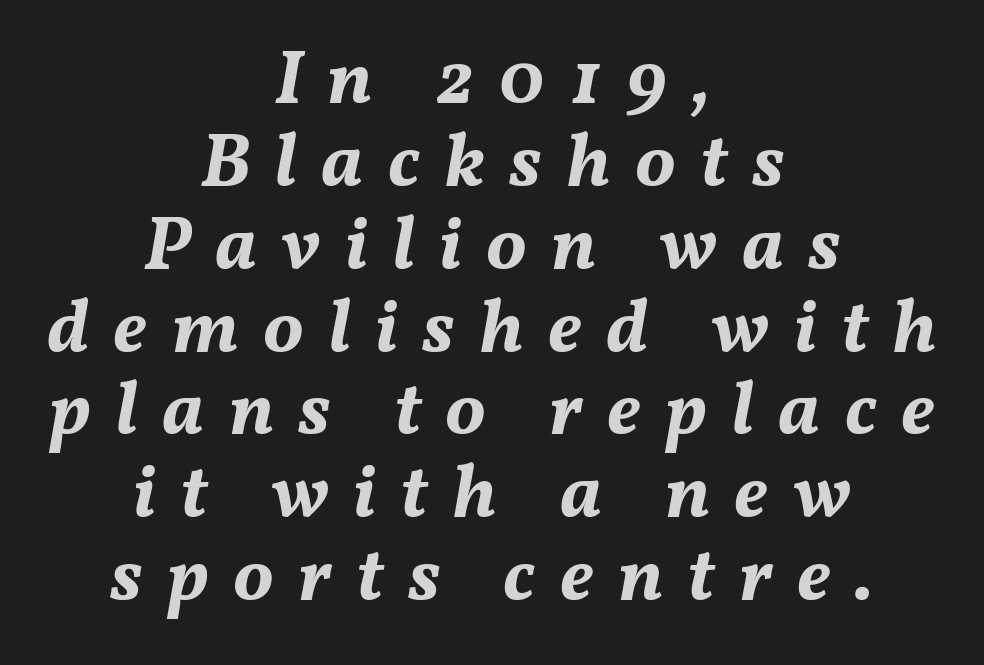
Q: Is the text bold? A: Yes.
Q: Is the text italic (slanted)? A: Yes, it leans right by about 11 degrees.
Q: Is the text underlined? A: No.
Q: How is the paragraph aligned? A: Centered.
Q: Is the spacing between letters normal or unusually wide? A: Unusually wide.
Q: Is the spacing between lines tight, normal or loose? A: Tight.
Q: Width (condensed, normal, or wide)? A: Normal.
Q: Stroke contrast? A: Medium.
Q: x-height? A: Medium.
Q: Monospaced? A: No.
